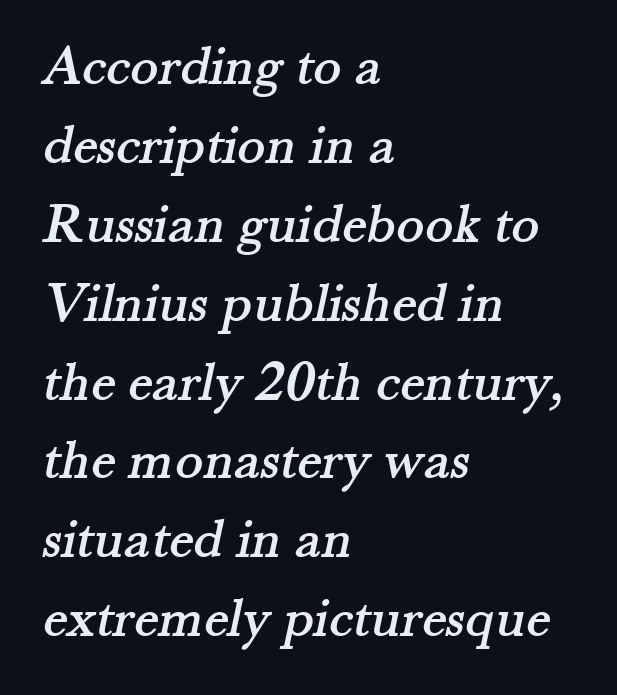
Q: Is the typeface a serif or a sans-serif typeface? A: Serif.
Q: Is the text underlined? A: No.
Q: How is the paragraph aligned? A: Left-aligned.
Q: Is the spacing between letters normal or unusually wide? A: Normal.
Q: Is the spacing between lines tight, normal or loose? A: Normal.
Q: Width (condensed, normal, or wide)? A: Normal.
Q: Stroke contrast? A: Medium.
Q: x-height? A: Small.
Q: Monospaced? A: No.
